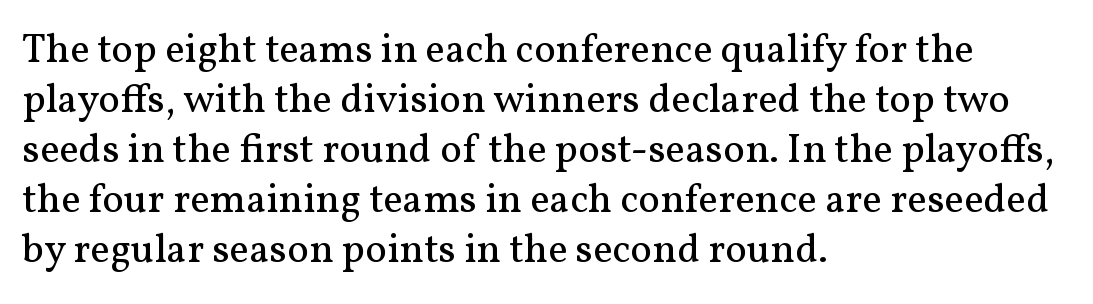
Q: Is the text bold? A: No.
Q: Is the text italic (slanted)? A: No, it is upright.
Q: Is the typeface a serif or a sans-serif typeface? A: Serif.
Q: Is the text underlined? A: No.
Q: How is the paragraph aligned? A: Left-aligned.
Q: Is the spacing between letters normal or unusually wide? A: Normal.
Q: Width (condensed, normal, or wide)? A: Normal.
Q: Stroke contrast? A: Medium.
Q: x-height? A: Medium.
Q: Monospaced? A: No.
